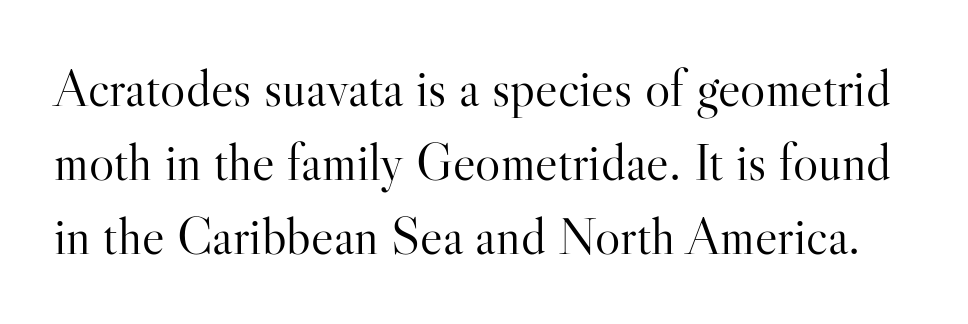
Q: Is the text bold? A: No.
Q: Is the text italic (slanted)? A: No, it is upright.
Q: Is the typeface a serif or a sans-serif typeface? A: Serif.
Q: Is the text underlined? A: No.
Q: Is the spacing between letters normal or unusually wide? A: Normal.
Q: Is the spacing between lines tight, normal or loose? A: Normal.
Q: Width (condensed, normal, or wide)? A: Normal.
Q: Stroke contrast? A: High.
Q: x-height? A: Small.
Q: Monospaced? A: No.
